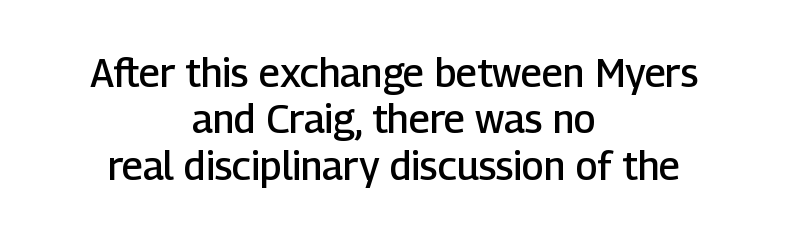
Quick note: underline off. The letters are semibold — heavier than regular but short of a full bold. Check where the strokes stop: nothing finishes them off — pure sans. Italic? Not at all — the glyphs are vertical. There is no visible air inserted between adjacent glyphs. A student would call this center alignment; a typographer would say set centered.
